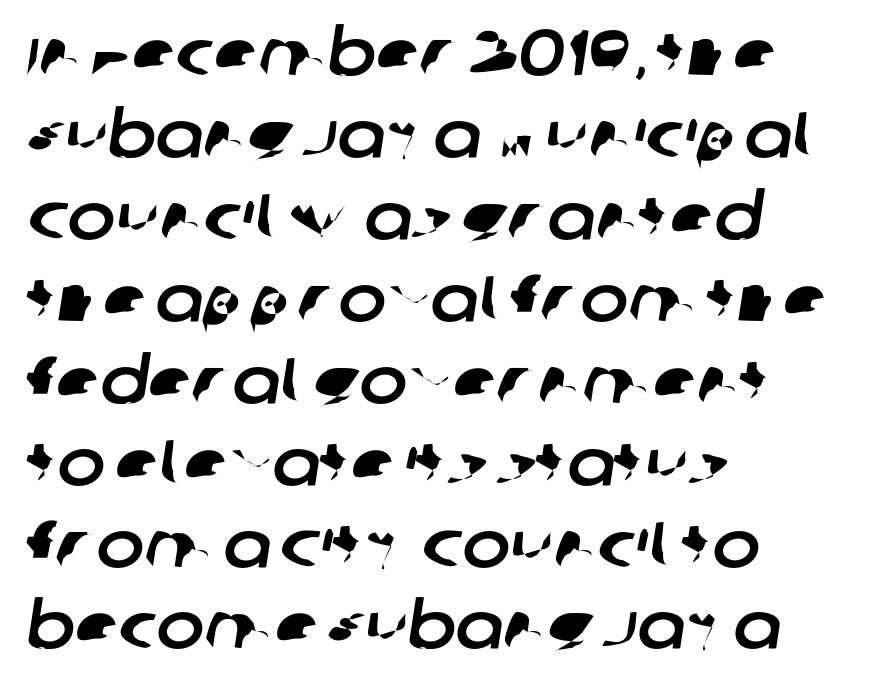
The image shows 64 px sans-serif type; set left-aligned, normal line spacing (1.28x), normal letter spacing, not underlined; low stroke contrast and a large x-height.
